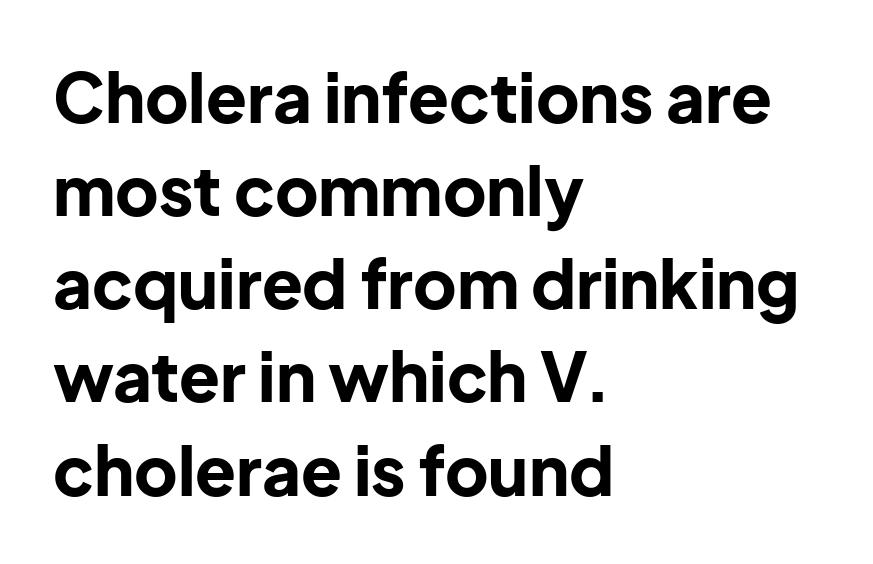
Q: Is the text bold? A: Yes.
Q: Is the text italic (slanted)? A: No, it is upright.
Q: Is the typeface a serif or a sans-serif typeface? A: Sans-serif.
Q: Is the text underlined? A: No.
Q: How is the paragraph aligned? A: Left-aligned.
Q: Is the spacing between letters normal or unusually wide? A: Normal.
Q: Is the spacing between lines tight, normal or loose? A: Normal.
Q: Width (condensed, normal, or wide)? A: Normal.
Q: Stroke contrast? A: Low.
Q: x-height? A: Medium.
Q: Monospaced? A: No.
